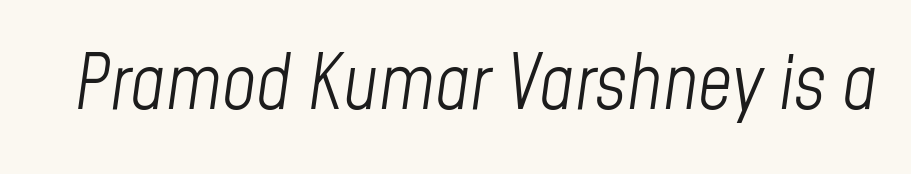
The image shows 75 px light, condensed type, italic (leaning right); set normal letter spacing, not underlined; low stroke contrast and a medium x-height.
